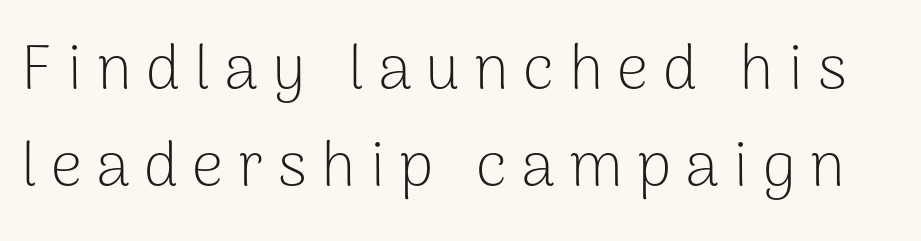
{"serif": "no", "italic": "no", "bold": "no", "weight": "light", "width": "normal", "stroke_contrast": "low", "x_height": "medium", "monospaced": "no", "underline": "no", "line_spacing": "normal", "line_spacing_ratio": 1.56, "letter_spacing": "wide", "letter_spacing_em": 0.23, "glyph_px": 62}
